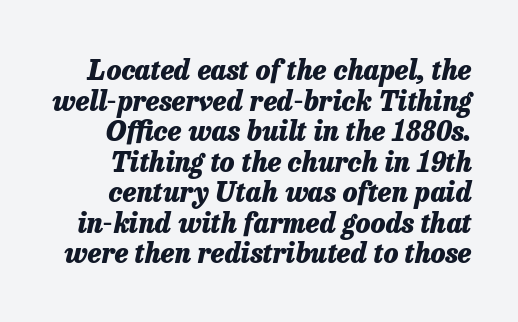
The space directly below the letters is spotless. What's the leading like? Squeezed, with rows nearly overlapping. The letters sit at their default tracking, neither squeezed nor spread. Students, this is bold: see how much ink each stroke carries. Does the lettering tilt? It does — this is italic.
